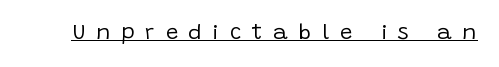
{"italic": "no", "bold": "no", "underline": "yes", "letter_spacing": "wide", "letter_spacing_em": 0.49, "glyph_px": 22}
